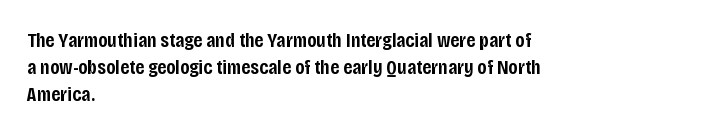
The image shows 21 px text type, upright; set left-aligned, normal line spacing (1.29x), normal letter spacing, not underlined.
